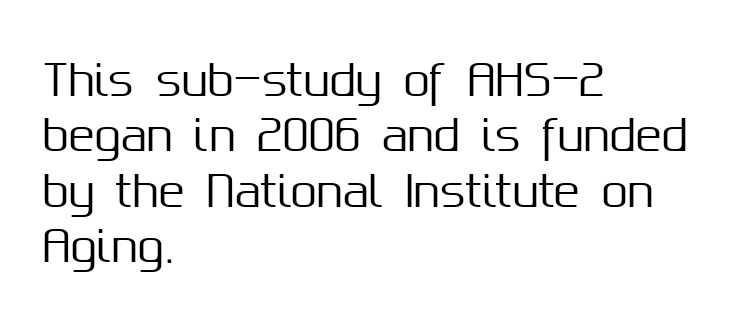
The letters stand straight up with perfectly vertical stems. This sample is left-justified, so line endings fall wherever the words run out. A typesetter would label this face a sans. These lines are rendered in a variable-pitch font. A typesetter would call this zero additional tracking. Descender tails drop into unmarked territory.
